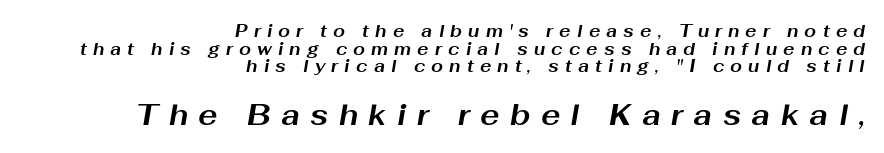
{"italic": "yes", "lean": "right", "slant_degrees": 10, "bold": "yes", "weight": "bold", "width": "wide", "stroke_contrast": "medium", "x_height": "medium", "monospaced": "no", "underline": "no", "align": "right", "line_spacing": "tight", "line_spacing_ratio": 1.03, "letter_spacing": "wide", "letter_spacing_em": 0.36, "larger_block": "second", "size_ratio": 1.71, "glyph_px": 29}
